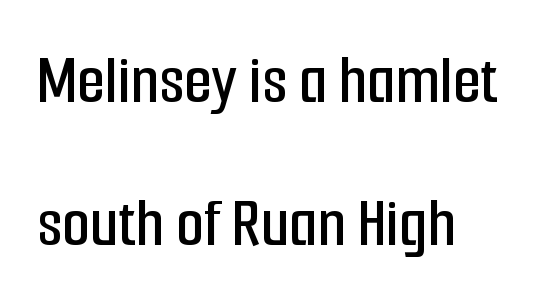
{"serif": "no", "italic": "no", "width": "condensed", "stroke_contrast": "low", "x_height": "medium", "monospaced": "no", "underline": "no", "align": "left", "line_spacing": "loose", "line_spacing_ratio": 1.98, "letter_spacing": "normal", "letter_spacing_em": 0.0, "glyph_px": 72}
